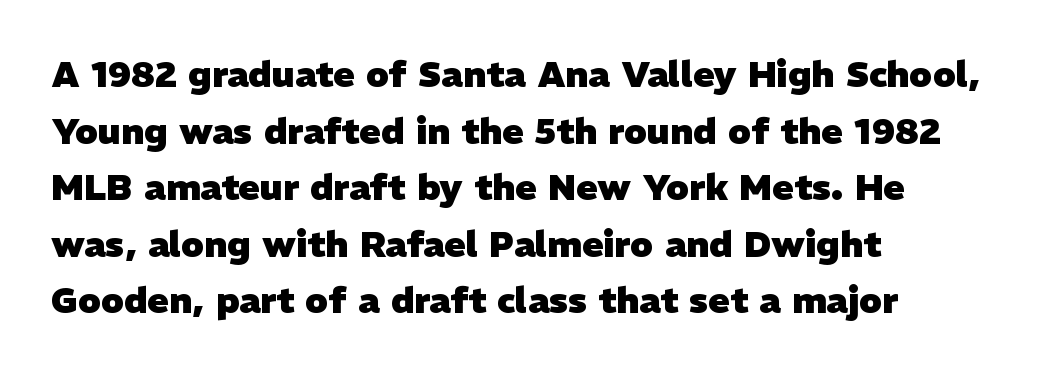
Compared with an ordinary text face, these strokes are far heavier — a full bold. A typesetter would call this proportional, since set widths differ per character. Decoration check: the copy has no underline. Look at the bottom of the vertical strokes: they stop flat, with no serifs.
